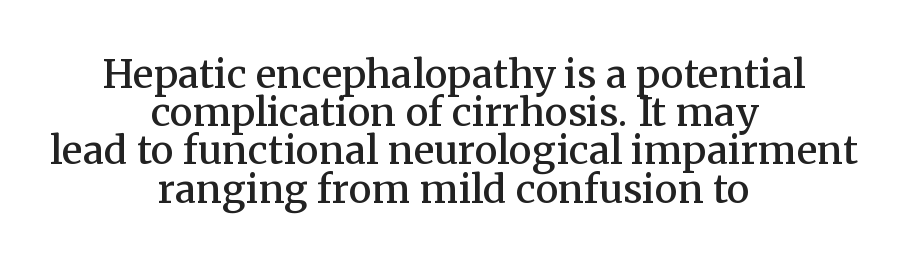
Compared with a flush-left layout, this one balances lines on the center instead. Does the lettering tilt? It doesn't — this is upright. Each new line begins almost immediately beneath the previous one. This is the in-between weight designers call semibold or demi.
